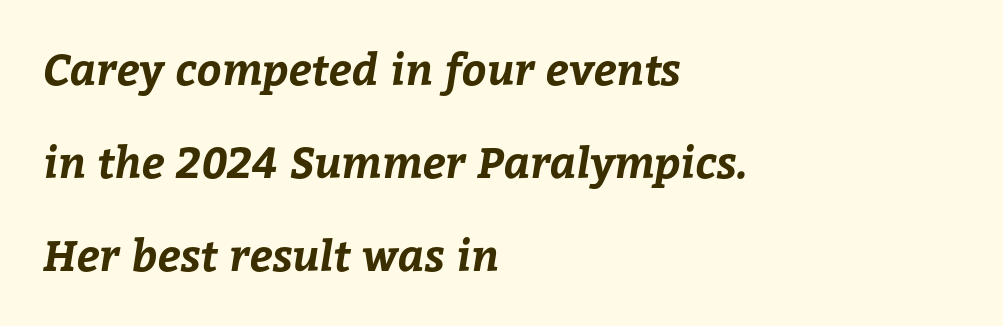
Q: Is the text bold? A: Yes.
Q: Is the text underlined? A: No.
Q: How is the paragraph aligned? A: Left-aligned.
Q: Is the spacing between letters normal or unusually wide? A: Normal.
Q: Is the spacing between lines tight, normal or loose? A: Loose.
Q: Width (condensed, normal, or wide)? A: Normal.
Q: Stroke contrast? A: Low.
Q: x-height? A: Medium.
Q: Monospaced? A: No.
